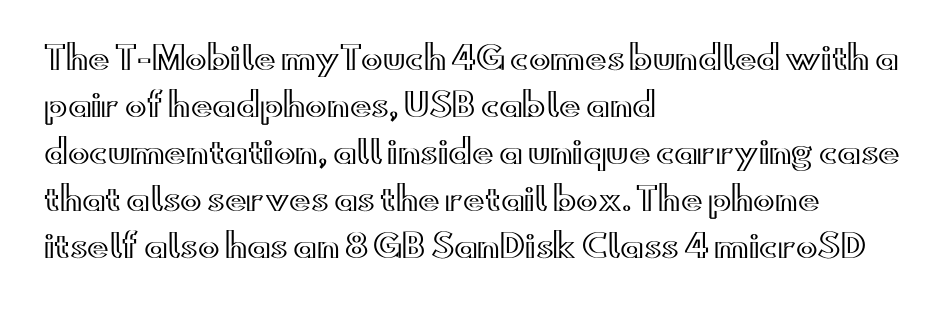
{"italic": "no", "width": "wide", "x_height": "small", "monospaced": "no", "underline": "no", "align": "left", "line_spacing": "normal", "line_spacing_ratio": 1.47, "letter_spacing": "normal", "letter_spacing_em": 0.0, "glyph_px": 32}
